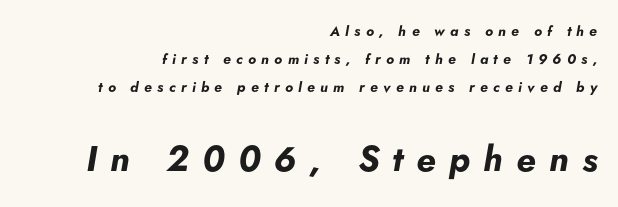
{"italic": "yes", "lean": "right", "slant_degrees": 5, "bold": "yes", "weight": "bold", "width": "normal", "stroke_contrast": "low", "x_height": "small", "monospaced": "no", "underline": "no", "align": "right", "line_spacing": "loose", "line_spacing_ratio": 2.01, "letter_spacing": "wide", "letter_spacing_em": 0.38, "larger_block": "second", "size_ratio": 2.5, "glyph_px": 35}
